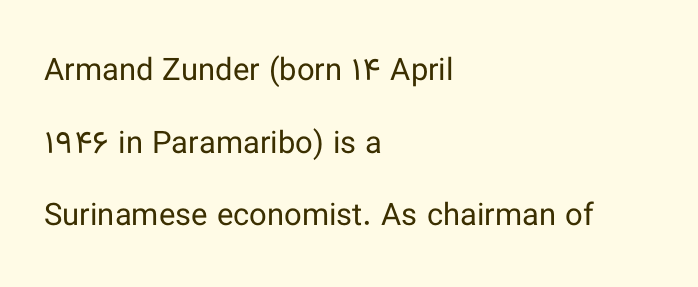
Does extra space separate the letters? No, they use regular spacing. The designer dialed line spacing up above the default. Grotesque or geometric, the face here clearly has no serifs. Check the space under the baseline: it is left empty. A student would call this left alignment; a typographer would say flush left, rag right. Note the varied advance widths — an 'i' is clearly narrower than an 'm'.
